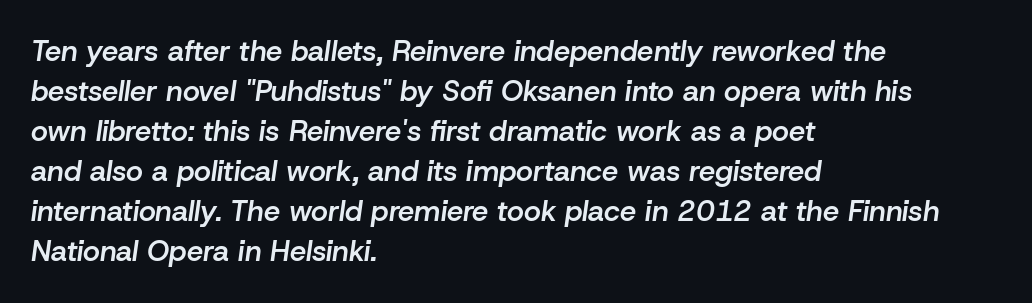
Q: Is the text bold? A: Semi-bold.
Q: Is the text italic (slanted)? A: Yes, it leans right by about 8 degrees.
Q: Is the text underlined? A: No.
Q: How is the paragraph aligned? A: Left-aligned.
Q: Is the spacing between letters normal or unusually wide? A: Normal.
Q: Is the spacing between lines tight, normal or loose? A: Normal.
Q: Width (condensed, normal, or wide)? A: Normal.
Q: Stroke contrast? A: Low.
Q: x-height? A: Medium.
Q: Monospaced? A: No.
